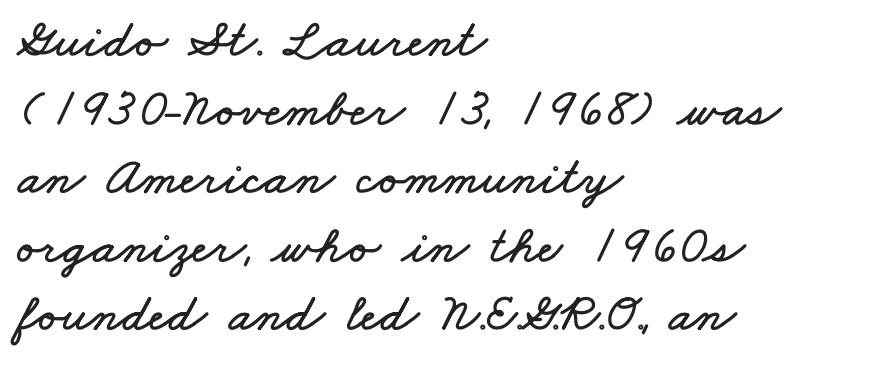
Is this a fixed-width face? No — the glyphs have proportional, varying widths. Plain, unruled lines of type. Every row of glyphs begins at an identical x-position on the left. The space between consecutive lines is moderate.
